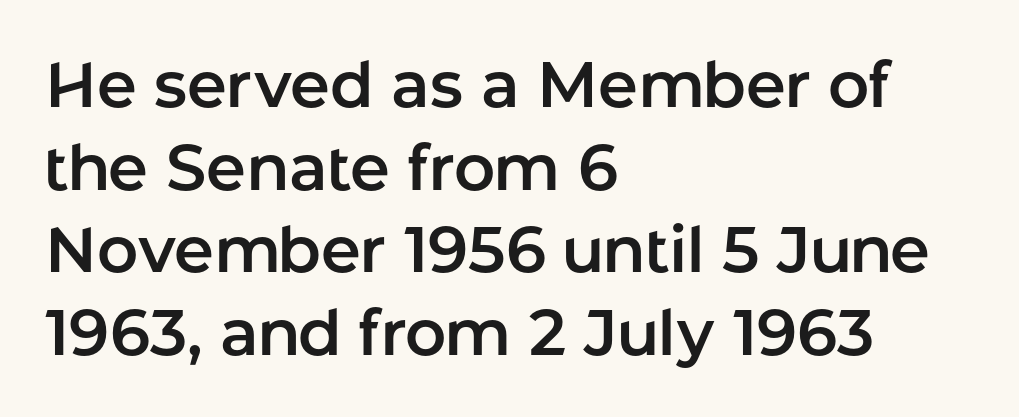
No feet cap the strokes, marking this as sans-serif type. In terms of letterspacing, this is plain default setting. Honestly, the row spacing looks completely unremarkable. Character widths vary here, with narrow letters taking less room than wide ones. Any mark beneath the type? The region is blank. All the whitespace from short lines collects on the right.
